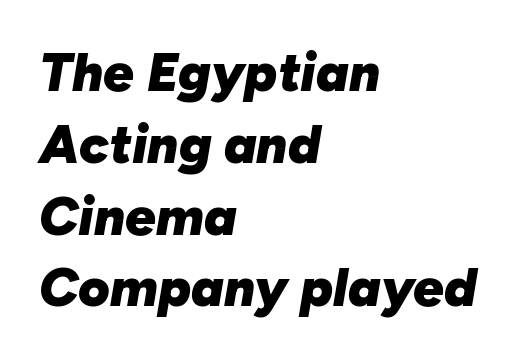
{"italic": "yes", "lean": "right", "slant_degrees": 10, "bold": "yes", "weight": "heavy", "width": "normal", "stroke_contrast": "low", "x_height": "medium", "monospaced": "no", "underline": "no", "align": "left", "line_spacing": "normal", "line_spacing_ratio": 1.33, "letter_spacing": "normal", "letter_spacing_em": 0.0, "glyph_px": 54}
